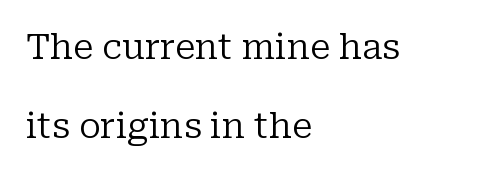
The image shows 35 px regular-weight serif type, upright; set left-aligned, loose line spacing (2.25x), normal letter spacing, not underlined; low stroke contrast and a medium x-height.
